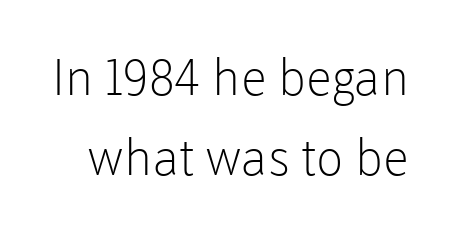
Check under the words: just untouched page. To sum up the face: it is a sans, with no serifs. Is the stroke heavy? The answer is a plain regular-or-lighter. Ordinary non-slanted type is in use. Here the glyphs are tracked normally, forming tight word shapes.
